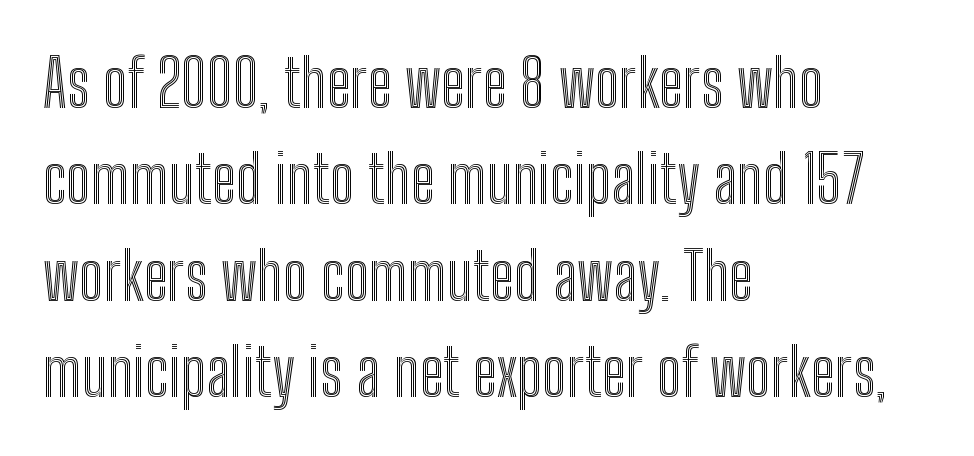
The image shows 66 px condensed type, upright; set left-aligned, normal line spacing (1.46x), normal letter spacing, not underlined; a medium x-height.
